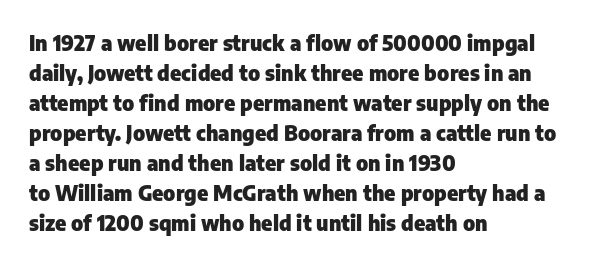
Q: Is the text bold? A: Yes.
Q: Is the text italic (slanted)? A: No, it is upright.
Q: Is the text underlined? A: No.
Q: How is the paragraph aligned? A: Left-aligned.
Q: Is the spacing between letters normal or unusually wide? A: Normal.
Q: Is the spacing between lines tight, normal or loose? A: Normal.
